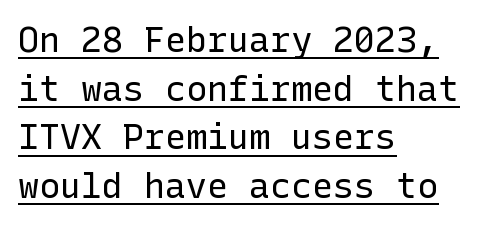
{"serif": "no", "italic": "no", "bold": "no", "weight": "regular", "width": "normal", "stroke_contrast": "low", "x_height": "medium", "underline": "yes", "align": "left", "line_spacing": "normal", "line_spacing_ratio": 1.39, "letter_spacing": "normal", "letter_spacing_em": 0.0, "glyph_px": 35}
